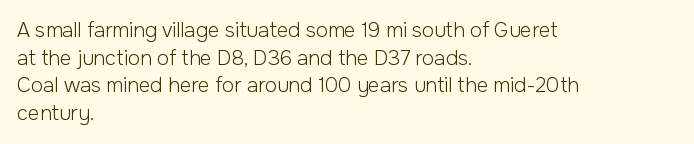
{"italic": "no", "bold": "no", "underline": "no", "align": "left", "line_spacing": "normal", "line_spacing_ratio": 1.38, "letter_spacing": "normal", "letter_spacing_em": 0.0, "glyph_px": 20}
